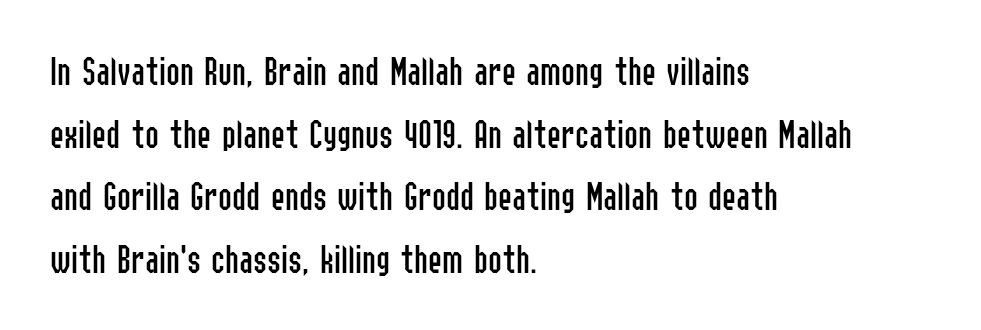
Visually the block forms a straight wall on the left and a jagged coastline on the right. The font's upright variant was chosen for this text. What's the leading like? Ordinary, nothing unusual. A sans-serif font was chosen for this passage.
